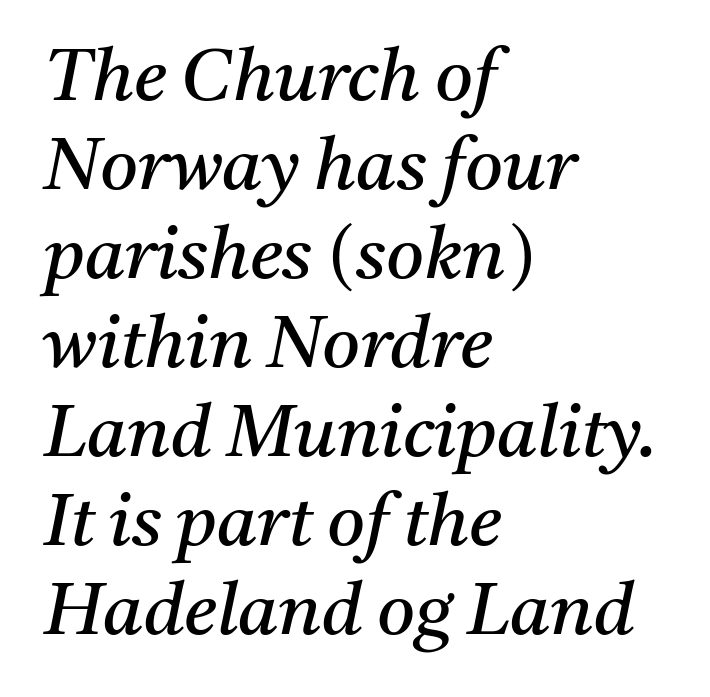
{"serif": "yes", "italic": "yes", "lean": "right", "slant_degrees": 11, "bold": "no", "weight": "regular", "width": "normal", "stroke_contrast": "medium", "x_height": "medium", "monospaced": "no", "underline": "no", "align": "left", "line_spacing_ratio": 1.22, "letter_spacing": "normal", "letter_spacing_em": 0.0, "glyph_px": 73}
